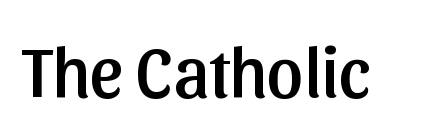
The image shows 72 px sans-serif type, upright; set normal letter spacing, not underlined; low stroke contrast and a medium x-height.
